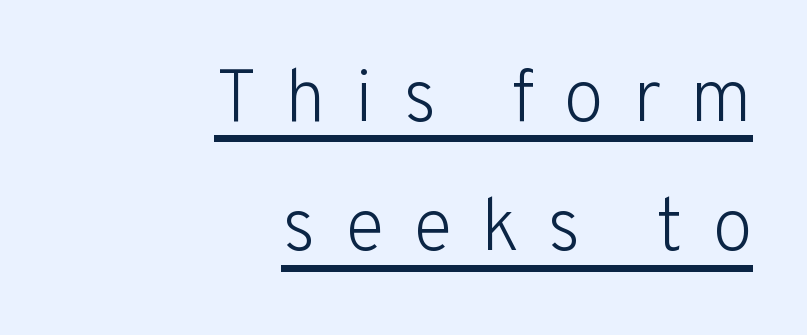
{"serif": "no", "italic": "no", "bold": "no", "weight": "light", "width": "normal", "stroke_contrast": "low", "x_height": "medium", "monospaced": "no", "underline": "yes", "align": "right", "line_spacing_ratio": 1.75, "letter_spacing": "wide", "letter_spacing_em": 0.39, "glyph_px": 74}
